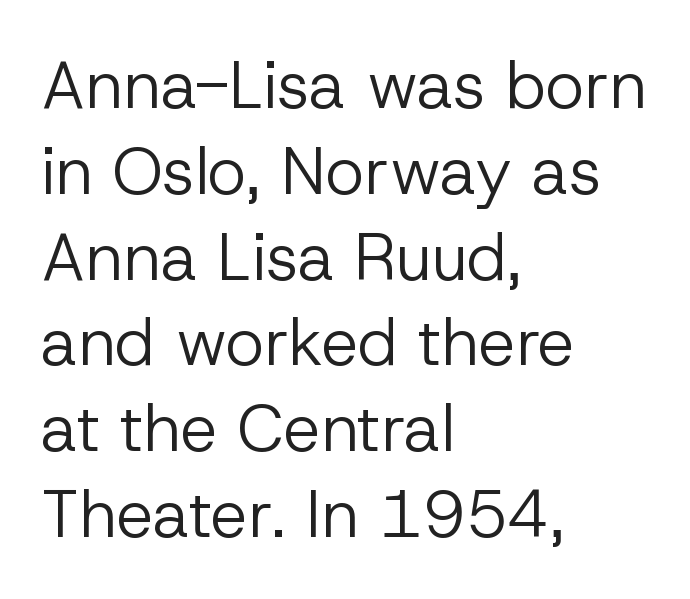
The image shows 66 px regular-weight sans-serif type, upright; set left-aligned, normal line spacing (1.3x), normal letter spacing, not underlined; low stroke contrast and a medium x-height.
